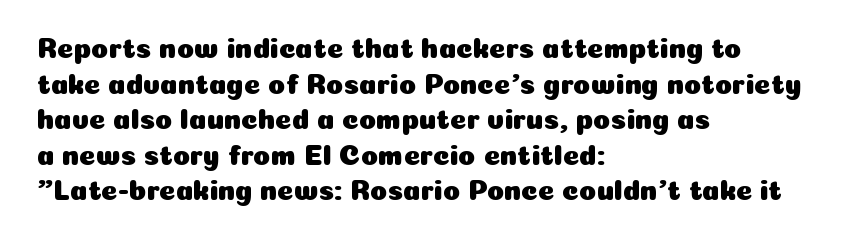
The image shows 28 px sans-serif type, upright; set left-aligned, normal line spacing (1.27x), normal letter spacing, not underlined; low stroke contrast and a medium x-height.
